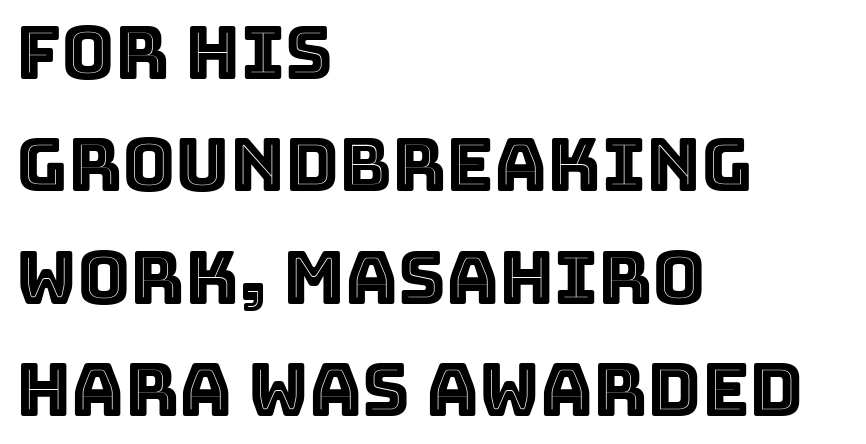
{"italic": "no", "width": "normal", "x_height": "large", "monospaced": "no", "underline": "no", "align": "left", "line_spacing": "normal", "line_spacing_ratio": 1.54, "letter_spacing": "normal", "letter_spacing_em": 0.0, "glyph_px": 73}
